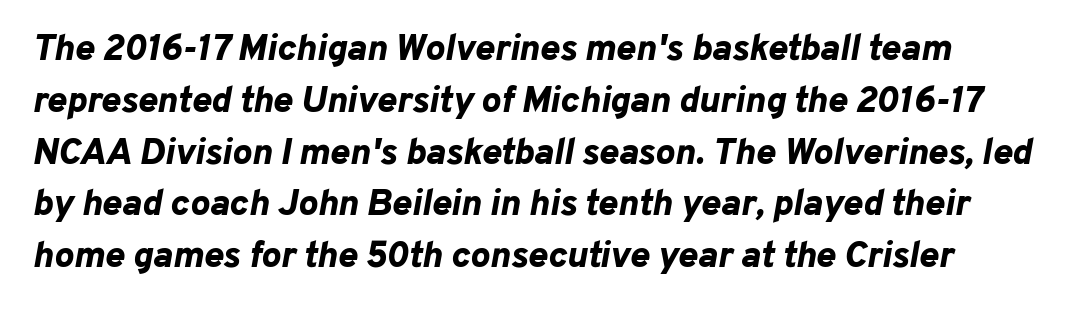
Q: Is the text bold? A: Yes.
Q: Is the text italic (slanted)? A: Yes, it leans right by about 10 degrees.
Q: Is the text underlined? A: No.
Q: How is the paragraph aligned? A: Left-aligned.
Q: Is the spacing between letters normal or unusually wide? A: Normal.
Q: Is the spacing between lines tight, normal or loose? A: Normal.
Q: Width (condensed, normal, or wide)? A: Normal.
Q: Stroke contrast? A: Low.
Q: x-height? A: Medium.
Q: Monospaced? A: No.
